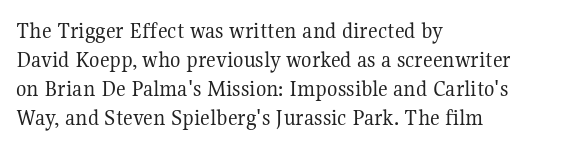
The image shows 24 px text type, upright; set left-aligned, line spacing 1.21x, normal letter spacing, not underlined.
